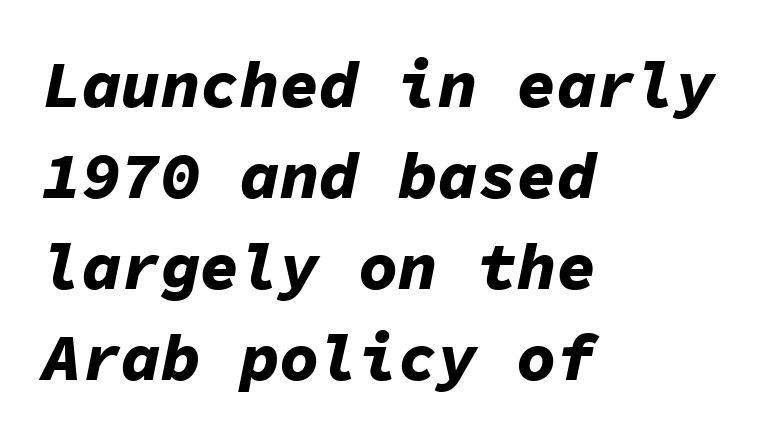
{"italic": "yes", "lean": "right", "slant_degrees": 11, "bold": "yes", "weight": "bold", "width": "normal", "stroke_contrast": "low", "x_height": "medium", "monospaced": "yes", "underline": "no", "align": "left", "line_spacing": "normal", "line_spacing_ratio": 1.38, "letter_spacing": "normal", "letter_spacing_em": 0.0, "glyph_px": 66}
